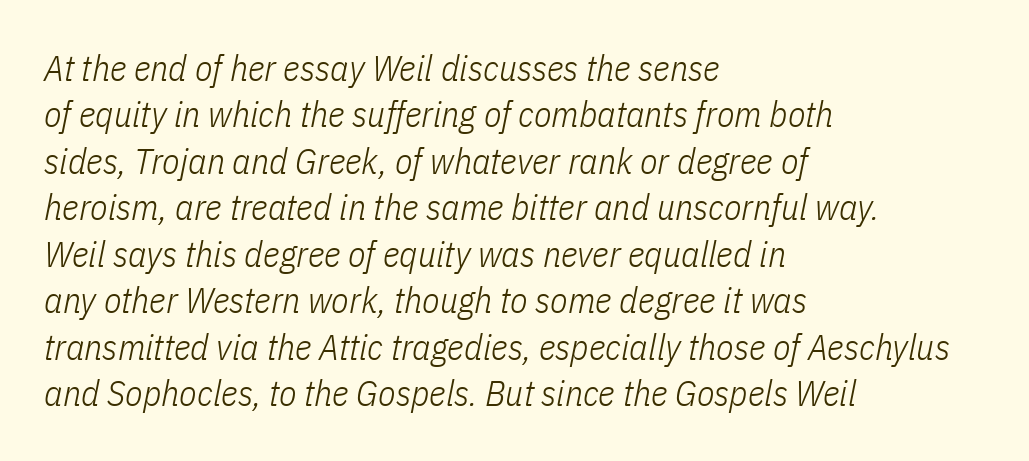
The image shows 36 px light, condensed type, italic (leaning right); set left-aligned, normal line spacing (1.29x), normal letter spacing, not underlined; low stroke contrast and a medium x-height.
